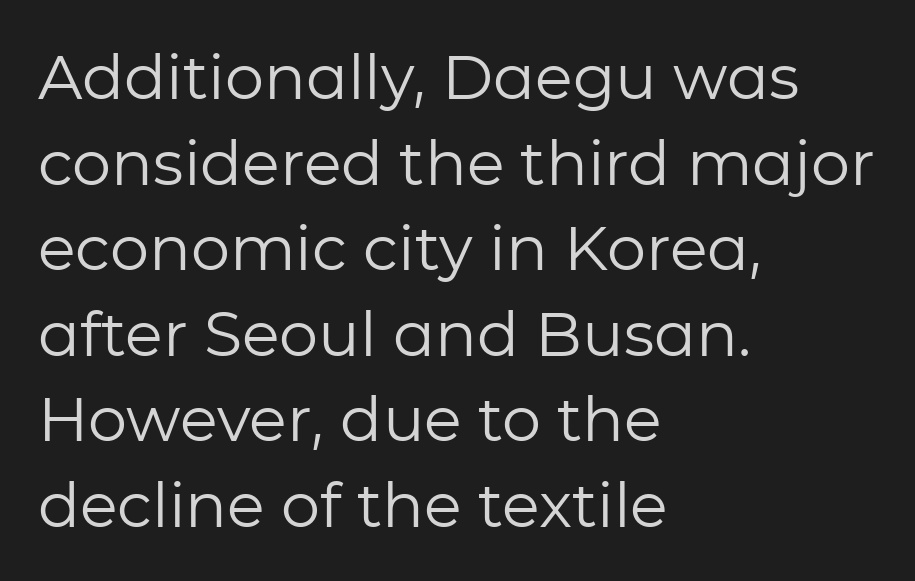
The image shows 62 px regular-weight sans-serif type, upright; set left-aligned, normal line spacing (1.38x), normal letter spacing, not underlined; low stroke contrast and a medium x-height.
